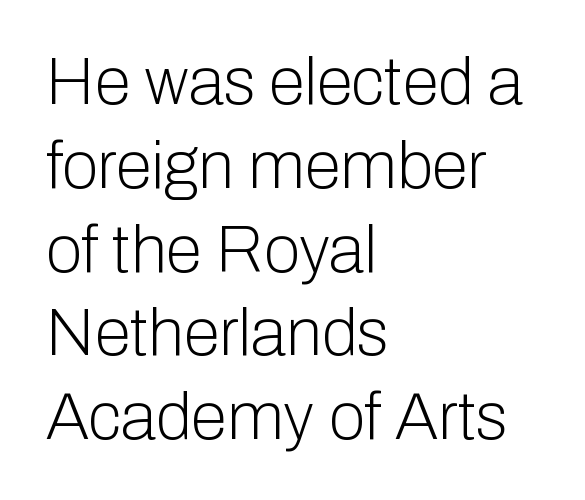
Italic: no, the glyphs are upright roman. Observe the absence of serifs on each vertical stroke in this sample. The line texture is even and compact thanks to regular tracking. Successive baselines arrive at the customary interval. The compositor pushed each line to the left boundary.
